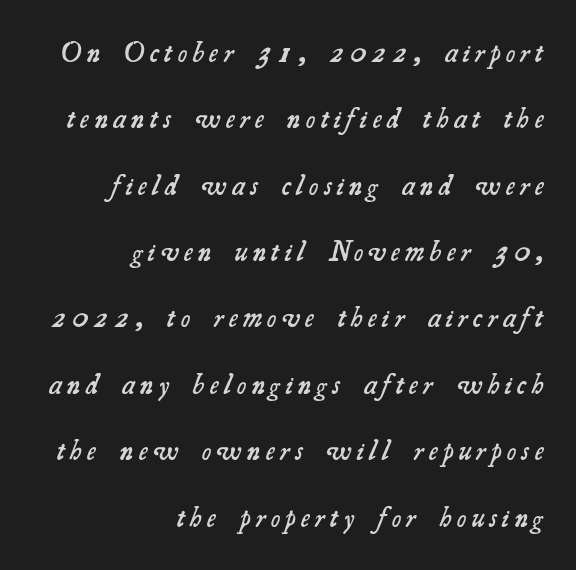
{"serif": "yes", "bold": "semi", "weight": "semibold", "width": "normal", "stroke_contrast": "medium", "x_height": "small", "monospaced": "no", "underline": "no", "align": "right", "line_spacing": "loose", "line_spacing_ratio": 2.37, "letter_spacing": "wide", "letter_spacing_em": 0.2, "glyph_px": 28}
